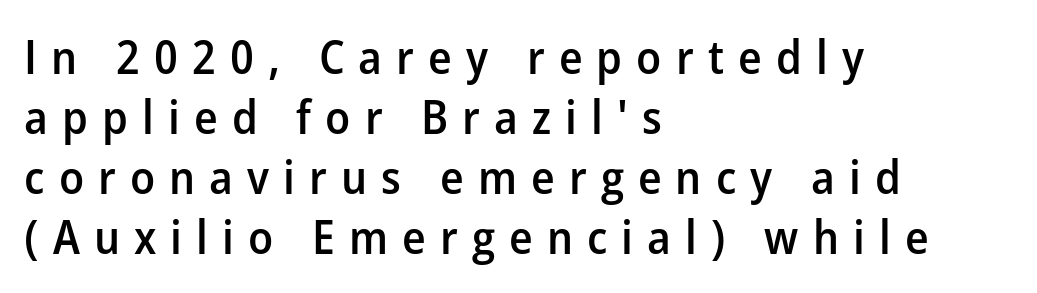
{"serif": "no", "italic": "no", "bold": "semi", "weight": "semibold", "width": "normal", "stroke_contrast": "low", "x_height": "medium", "monospaced": "no", "underline": "no", "align": "left", "line_spacing": "normal", "line_spacing_ratio": 1.28, "letter_spacing": "wide", "letter_spacing_em": 0.3, "glyph_px": 47}
